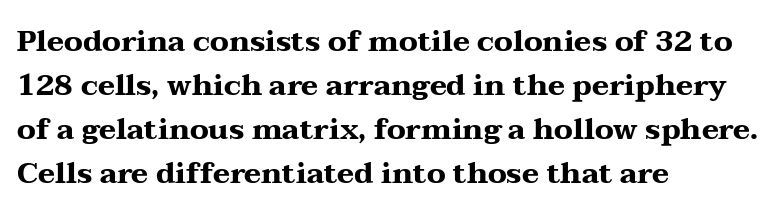
The image shows 29 px heavy, wide serif type, upright; set left-aligned, normal line spacing (1.52x), normal letter spacing, not underlined; medium stroke contrast and a medium x-height.
